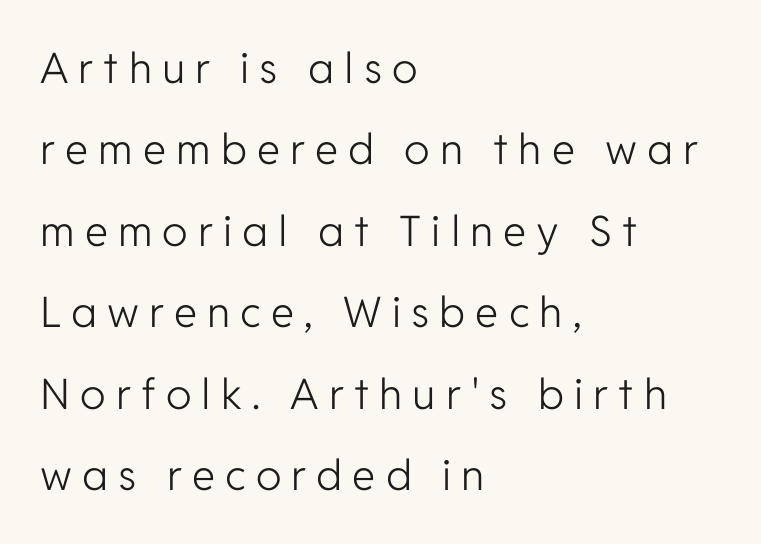
The image shows 42 px light sans-serif type, upright; set left-aligned, loose line spacing (1.94x), unusually wide letter spacing (+0.24 em), not underlined; low stroke contrast and a medium x-height.
